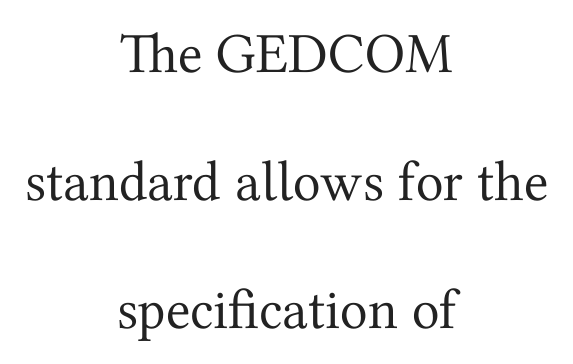
Glance below the letters and you will spot only blank space. Successive baselines arrive slowly, with a big drop between each. Nothing heavy about these letters — not bold at all. This rendering leaves character spacing at its baseline value.
